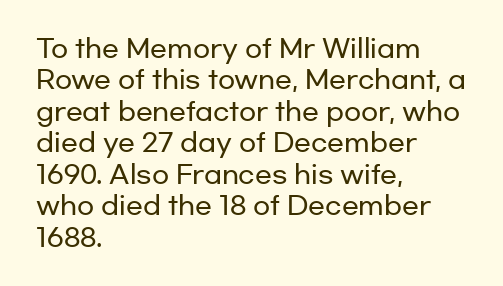
The space directly below the letters is spotless. Whoever set this chose a conventional vertical rhythm. The typesetter chose a ragged-right arrangement here. Posture: straight, roman, zero tilt. Standard letterfit; no display-style spreading of the glyphs.
